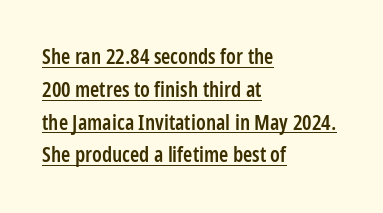
Underline: present. The rag falls on the right side of this text block. A fair bit of extra ink — the face is semibold, not bold. Interline gaps are of average width in this sample.
